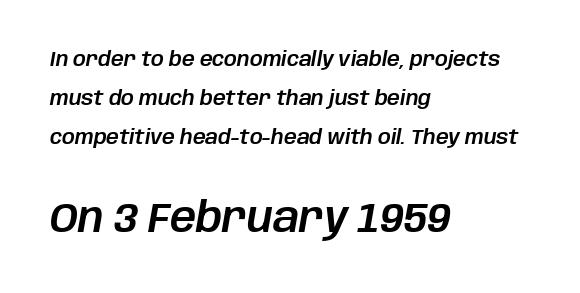
{"italic": "yes", "lean": "right", "slant_degrees": 10, "width": "normal", "stroke_contrast": "low", "x_height": "large", "monospaced": "no", "underline": "no", "align": "left", "line_spacing": "loose", "line_spacing_ratio": 1.94, "letter_spacing": "normal", "letter_spacing_em": 0.0, "larger_block": "second", "size_ratio": 2.05, "glyph_px": 41}
